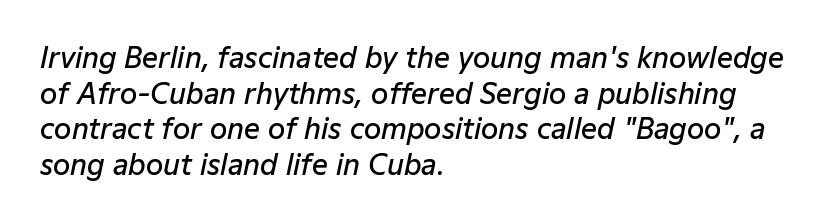
Q: Is the text bold? A: Semi-bold.
Q: Is the text italic (slanted)? A: Yes, it leans right by about 12 degrees.
Q: Is the text underlined? A: No.
Q: How is the paragraph aligned? A: Left-aligned.
Q: Is the spacing between letters normal or unusually wide? A: Normal.
Q: Is the spacing between lines tight, normal or loose? A: Normal.
Q: Width (condensed, normal, or wide)? A: Normal.
Q: Stroke contrast? A: Low.
Q: x-height? A: Medium.
Q: Monospaced? A: No.
